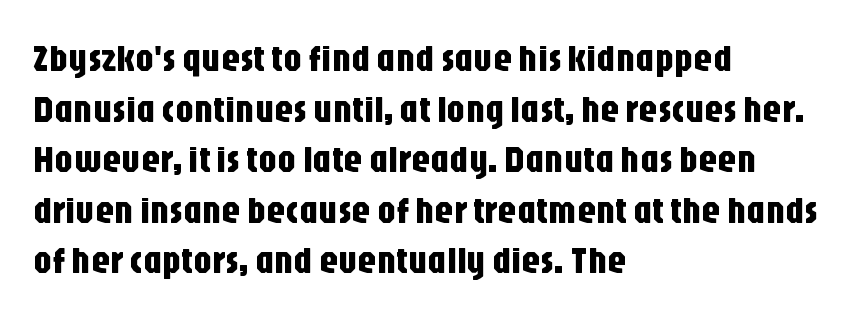
{"serif": "no", "italic": "no", "width": "condensed", "stroke_contrast": "low", "x_height": "large", "monospaced": "no", "underline": "no", "align": "left", "line_spacing": "normal", "line_spacing_ratio": 1.33, "letter_spacing": "normal", "letter_spacing_em": 0.0, "glyph_px": 38}
